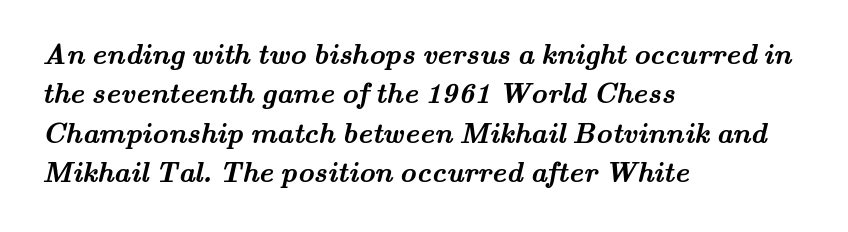
In terms of weight, the rendering is a true, heavy bold. These lines sit exactly where default settings would place them. Character widths vary here, with narrow letters taking less room than wide ones. The typeface chosen for these lines features serifs. You could call the tracking neutral — neither tight nor loose. Short and long lines alike share a common starting point at left.
